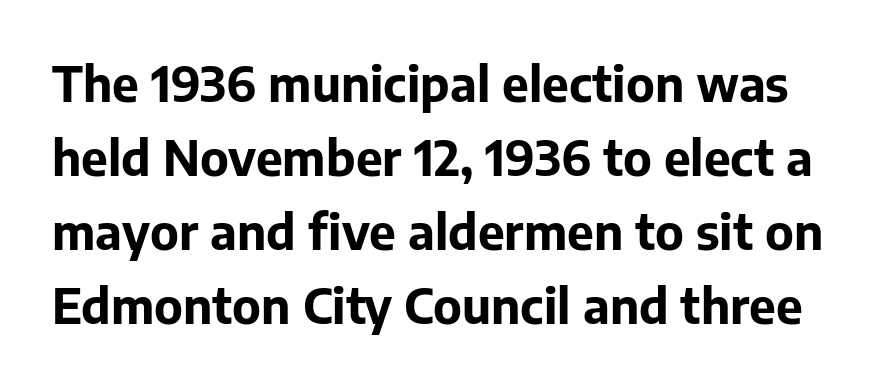
{"serif": "no", "italic": "no", "bold": "yes", "weight": "bold", "width": "normal", "stroke_contrast": "low", "x_height": "medium", "monospaced": "no", "underline": "no", "line_spacing": "normal", "line_spacing_ratio": 1.54, "letter_spacing": "normal", "letter_spacing_em": 0.0, "glyph_px": 48}
